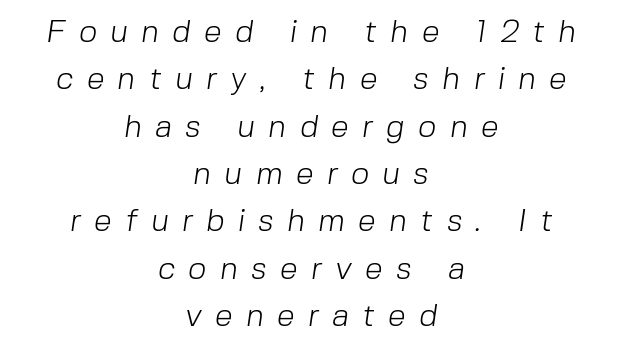
The image shows 32 px light sans-serif type; set centered, normal line spacing (1.48x), unusually wide letter spacing (+0.42 em), not underlined; low stroke contrast and a medium x-height.
